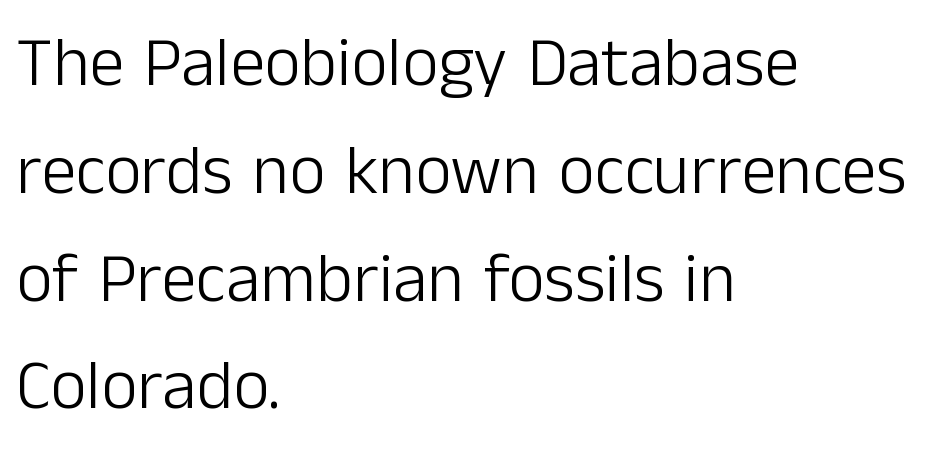
Proportional: the letters do not fall into vertical columns. This is sans-serif lettering, the kind often seen on screens and signage. Is there much room between lines? A standard amount, neither cramped nor airy. The strip under each line holds only bare page.
